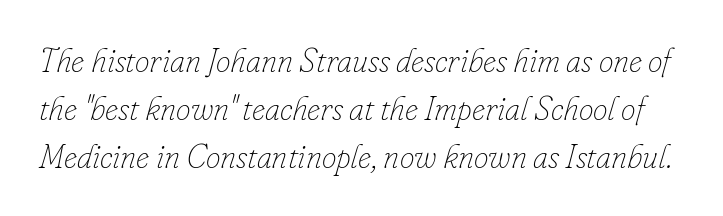
{"italic": "yes", "lean": "right", "slant_degrees": 16, "bold": "no", "weight": "thin", "width": "normal", "stroke_contrast": "low", "x_height": "small", "monospaced": "no", "underline": "no", "line_spacing": "normal", "line_spacing_ratio": 1.45, "letter_spacing": "normal", "letter_spacing_em": 0.0, "glyph_px": 33}
